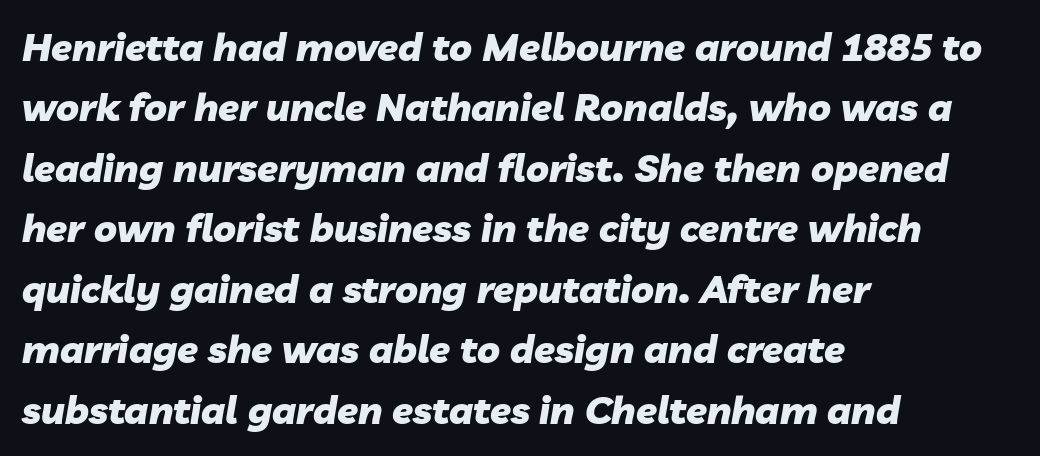
Q: Is the text bold? A: Yes.
Q: Is the text italic (slanted)? A: Yes, it leans right by about 10 degrees.
Q: Is the text underlined? A: No.
Q: How is the paragraph aligned? A: Left-aligned.
Q: Is the spacing between letters normal or unusually wide? A: Normal.
Q: Is the spacing between lines tight, normal or loose? A: Normal.
Q: Width (condensed, normal, or wide)? A: Normal.
Q: Stroke contrast? A: Low.
Q: x-height? A: Medium.
Q: Monospaced? A: No.
